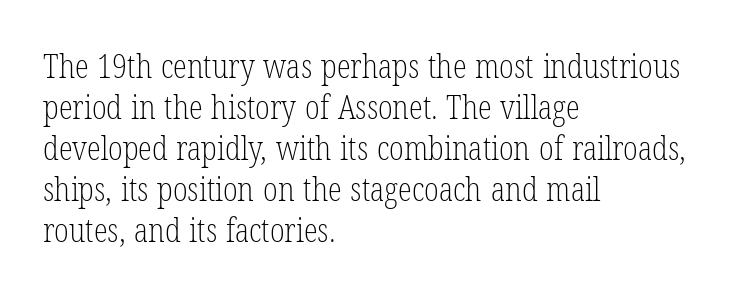
Think of a printed novel: that variable character pitch is what you see here. What stands out about the letter spacing? Nothing — it is the standard amount. Posture: straight, roman, zero tilt. Leading: standard. A light-to-regular cut is what we see here.
